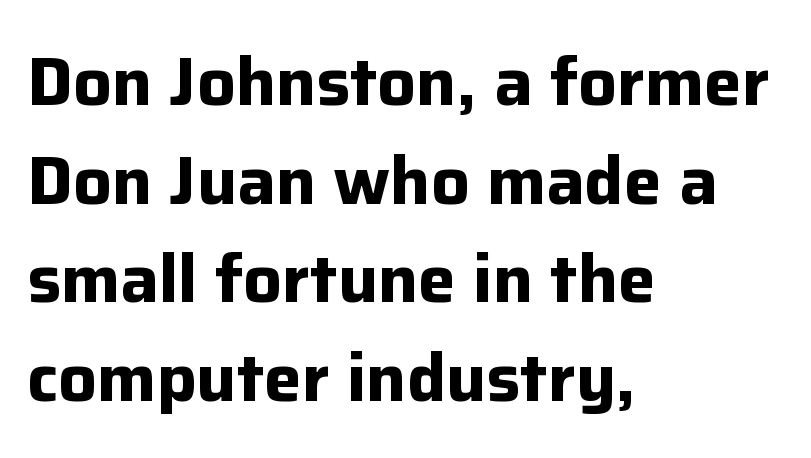
The image shows 68 px bold sans-serif type, upright; set left-aligned, normal line spacing (1.45x), normal letter spacing, not underlined; low stroke contrast and a medium x-height.
